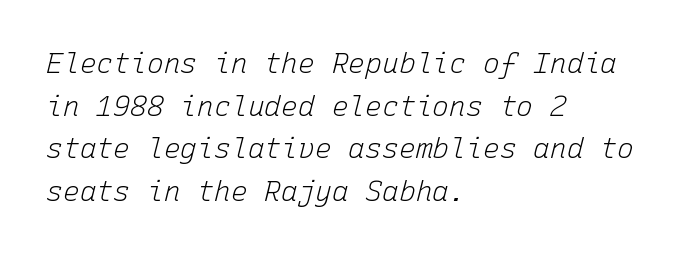
Q: Is the text bold? A: No.
Q: Is the text italic (slanted)? A: Yes, it leans right by about 15 degrees.
Q: Is the text underlined? A: No.
Q: How is the paragraph aligned? A: Left-aligned.
Q: Is the spacing between letters normal or unusually wide? A: Normal.
Q: Is the spacing between lines tight, normal or loose? A: Normal.
Q: Width (condensed, normal, or wide)? A: Normal.
Q: Stroke contrast? A: Low.
Q: x-height? A: Medium.
Q: Monospaced? A: Yes.
